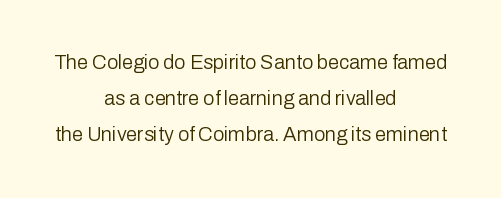
{"italic": "no", "bold": "no", "underline": "no", "align": "center", "line_spacing_ratio": 1.81, "letter_spacing": "normal", "letter_spacing_em": 0.0, "glyph_px": 20}
